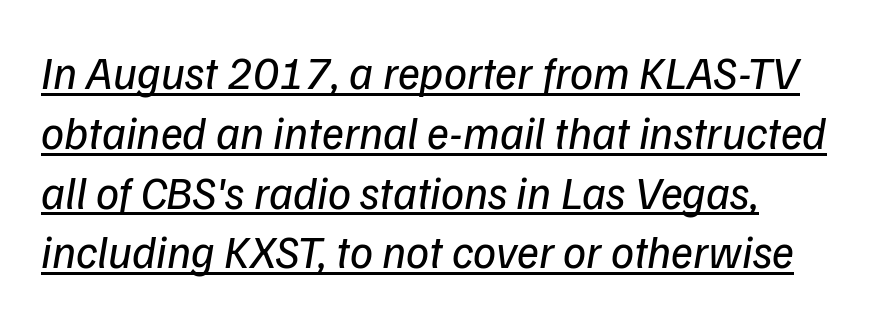
Q: Is the text bold? A: No.
Q: Is the typeface a serif or a sans-serif typeface? A: Sans-serif.
Q: Is the text underlined? A: Yes.
Q: Is the spacing between letters normal or unusually wide? A: Normal.
Q: Is the spacing between lines tight, normal or loose? A: Normal.
Q: Width (condensed, normal, or wide)? A: Normal.
Q: Stroke contrast? A: Low.
Q: x-height? A: Medium.
Q: Monospaced? A: No.
